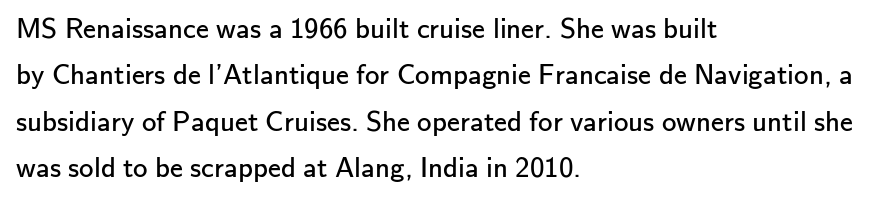
The line texture is even and compact thanks to regular tracking. The rag falls on the right side of this text block. A typesetter would call this proportional, since set widths differ per character. Descender tails drop into unmarked territory. Nope, not italic — everything's standing straight.
